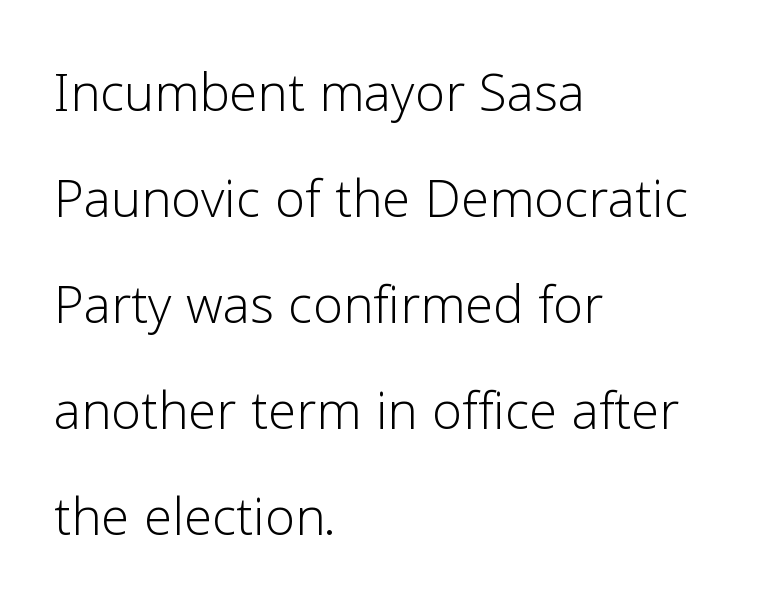
{"serif": "no", "italic": "no", "bold": "no", "weight": "light", "width": "normal", "stroke_contrast": "low", "x_height": "medium", "monospaced": "no", "underline": "no", "align": "left", "line_spacing": "normal", "line_spacing_ratio": 1.56, "letter_spacing": "normal", "letter_spacing_em": 0.0, "glyph_px": 68}
